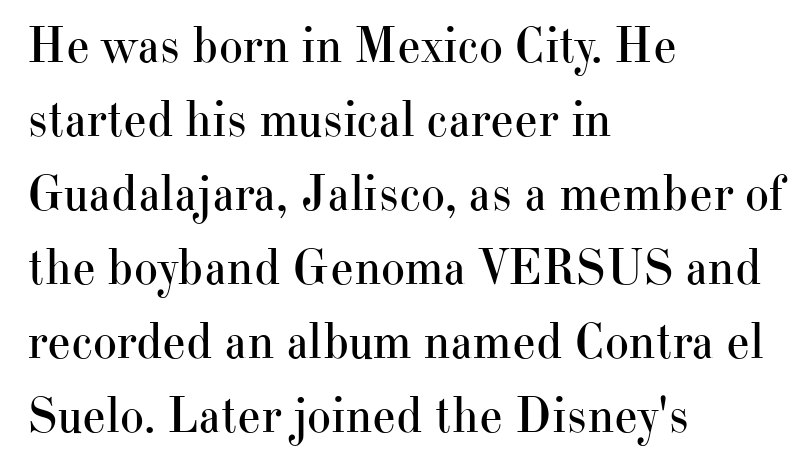
Q: Is the text bold? A: No.
Q: Is the text italic (slanted)? A: No, it is upright.
Q: Is the typeface a serif or a sans-serif typeface? A: Serif.
Q: Is the text underlined? A: No.
Q: How is the paragraph aligned? A: Left-aligned.
Q: Is the spacing between letters normal or unusually wide? A: Normal.
Q: Is the spacing between lines tight, normal or loose? A: Normal.
Q: Width (condensed, normal, or wide)? A: Normal.
Q: Stroke contrast? A: High.
Q: x-height? A: Small.
Q: Monospaced? A: No.
